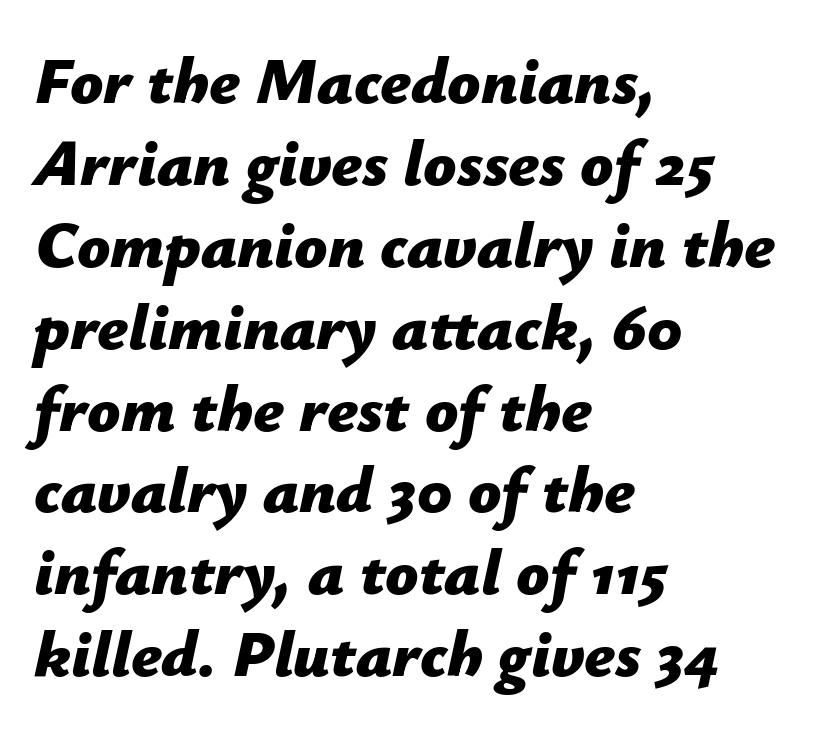
The typesetter chose a ragged-right arrangement here. Is this a fixed-width face? No — the glyphs have proportional, varying widths. Looking at the ascenders, they clearly lean. Is there much room between lines? A standard amount, neither cramped nor airy. Look at the stroke-to-counter ratio: heavy, a bold. The glyphs are unaccompanied by any horizontal stroke below them.
